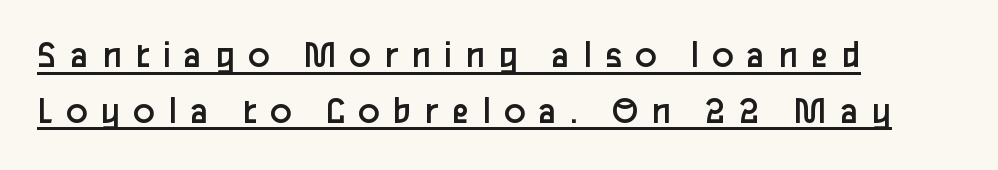
Q: Is the text bold? A: No.
Q: Is the text italic (slanted)? A: No, it is upright.
Q: Is the typeface a serif or a sans-serif typeface? A: Sans-serif.
Q: Is the text underlined? A: Yes.
Q: How is the paragraph aligned? A: Left-aligned.
Q: Is the spacing between letters normal or unusually wide? A: Unusually wide.
Q: Is the spacing between lines tight, normal or loose? A: Normal.
Q: Width (condensed, normal, or wide)? A: Normal.
Q: Stroke contrast? A: Low.
Q: x-height? A: Medium.
Q: Monospaced? A: No.
